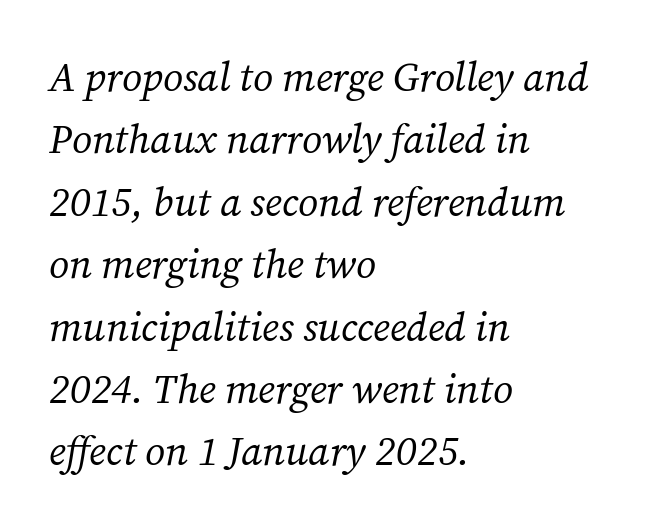
The image shows 40 px regular-weight serif type, italic (leaning right); set left-aligned, normal line spacing (1.56x), normal letter spacing, not underlined; medium stroke contrast and a medium x-height.
